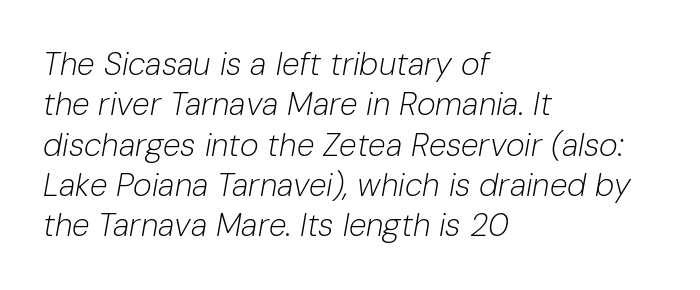
Stroke mass is kept to a normal reading level or below. The face used here is proportionally spaced, like ordinary book or web type. Look at the tracking — it's just the regular setting, nothing added. Descender tails drop into unmarked territory. Compared with ordinary roman type, these characters are visibly tilted.
